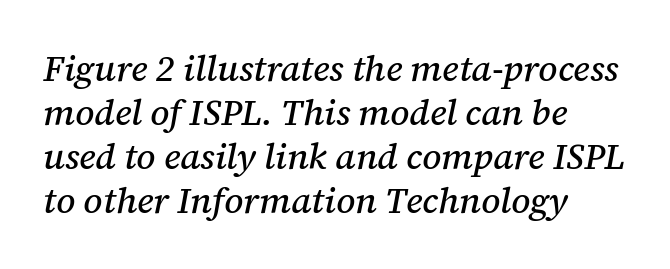
The image shows 36 px serif type, italic (leaning right); set left-aligned, line spacing 1.22x, normal letter spacing, not underlined; medium stroke contrast and a medium x-height.
